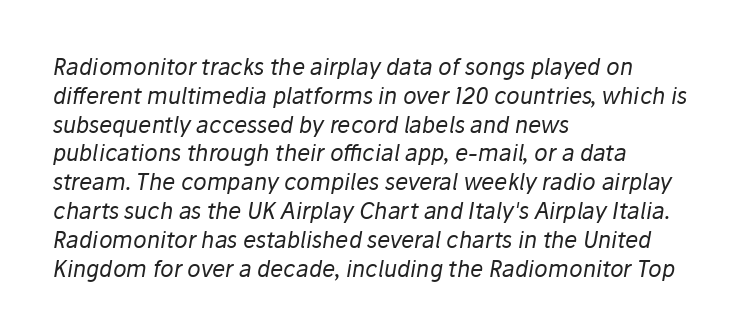
In terms of letterspacing, this is plain default setting. Emphasis-style slanted type is in use. The vertical gap from one line to the next is medium. The strokes are not fattened; the text isn't bold. The rendering anchors every line to the left-hand side.
